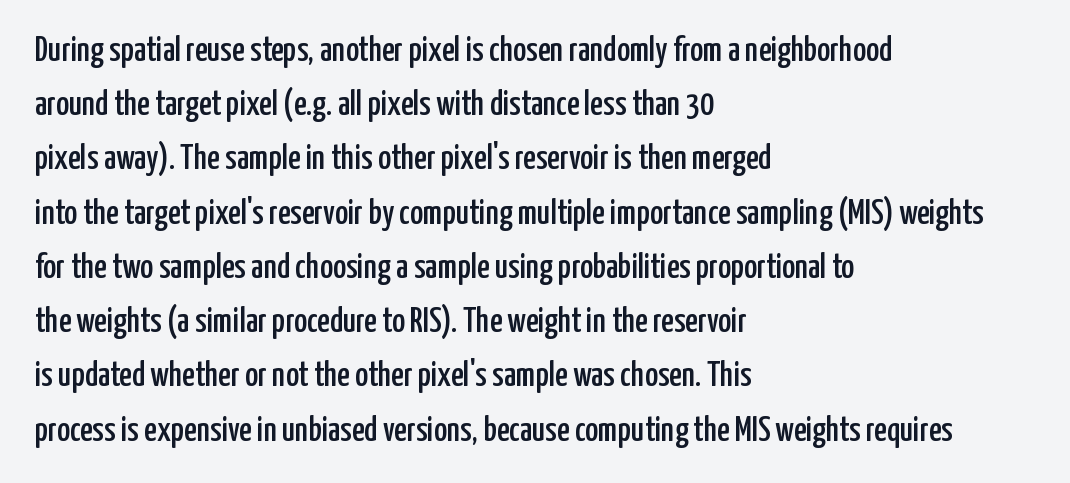
A typesetter would call this leading conventional body-copy spacing. What kind of face is this? One without serifs — a sans. Characters follow at the spacing the type designer built in. Visually the block forms a straight wall on the left and a jagged coastline on the right. The space directly below the letters is spotless. The type sits square on the baseline with zero lean.
